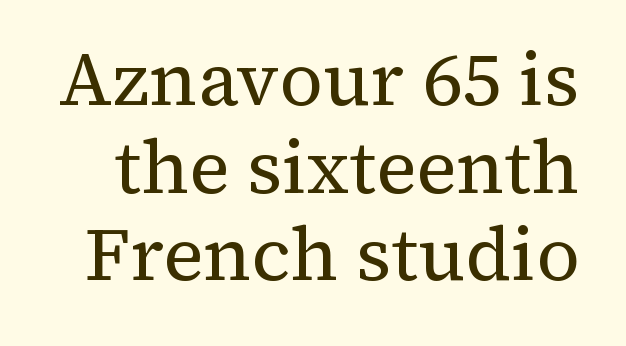
{"serif": "yes", "italic": "no", "bold": "no", "weight": "regular", "width": "normal", "stroke_contrast": "medium", "x_height": "medium", "monospaced": "no", "underline": "no", "line_spacing_ratio": 1.17, "letter_spacing": "normal", "letter_spacing_em": 0.0, "glyph_px": 75}
